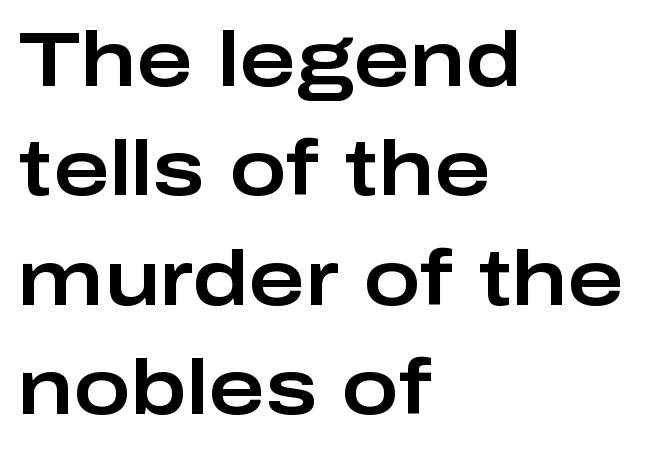
Q: Is the text italic (slanted)? A: No, it is upright.
Q: Is the typeface a serif or a sans-serif typeface? A: Sans-serif.
Q: Is the text underlined? A: No.
Q: How is the paragraph aligned? A: Left-aligned.
Q: Is the spacing between letters normal or unusually wide? A: Normal.
Q: Is the spacing between lines tight, normal or loose? A: Normal.
Q: Width (condensed, normal, or wide)? A: Wide.
Q: Stroke contrast? A: Low.
Q: x-height? A: Medium.
Q: Monospaced? A: No.
